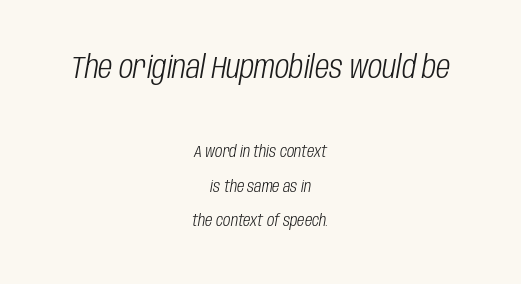
A typesetter would call this leading open, well beyond the default. What stands out about the letter spacing? Nothing — it is the standard amount. The typography opts for an oblique posture over an upright one. Visually, the top section dominates because its glyphs are scaled up.
